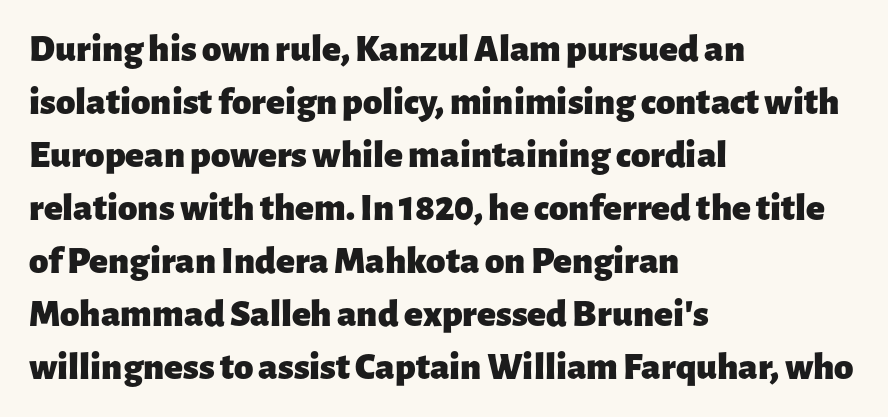
The passage shown has conventional tracking throughout. Bold? Absolutely — the strokes are thick and heavy. What's the leading like? Ordinary, nothing unusual. The lines are quadded left. A typesetter would call this proportional, since set widths differ per character.
